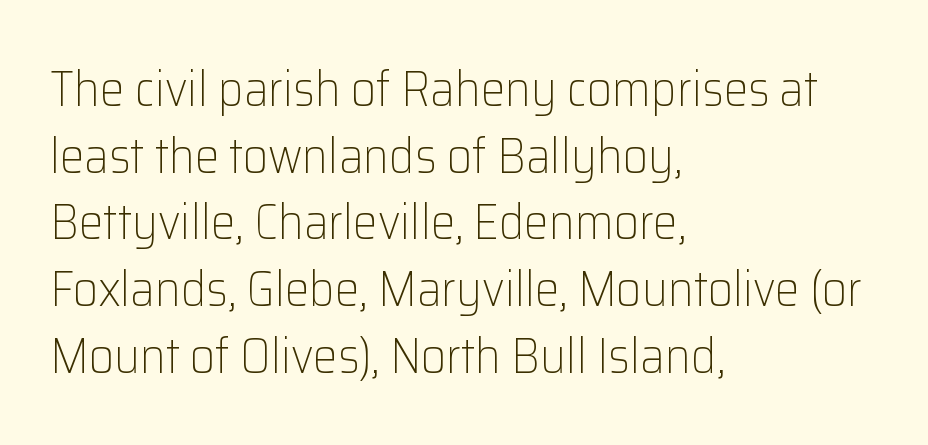
{"serif": "no", "italic": "no", "bold": "no", "weight": "light", "width": "normal", "stroke_contrast": "low", "x_height": "medium", "monospaced": "no", "underline": "no", "align": "left", "line_spacing": "normal", "line_spacing_ratio": 1.36, "letter_spacing": "normal", "letter_spacing_em": 0.0, "glyph_px": 49}
